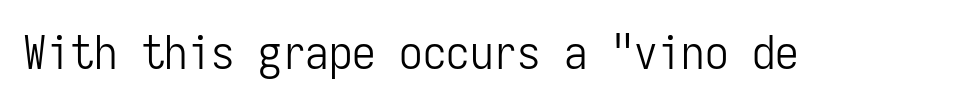
The image shows 47 px light, condensed sans-serif type, upright, monospaced; set normal letter spacing, not underlined; low stroke contrast and a medium x-height.
